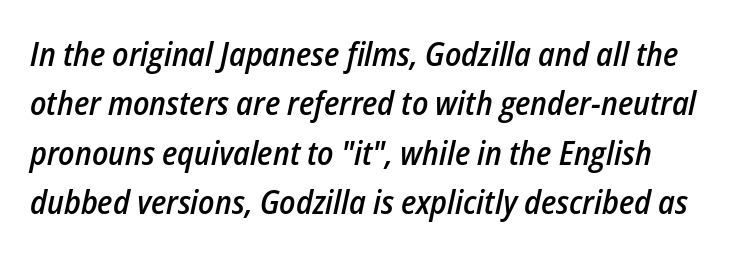
The image shows 33 px semibold, condensed type, italic (leaning right); set normal line spacing (1.5x), normal letter spacing, not underlined; low stroke contrast and a medium x-height.
